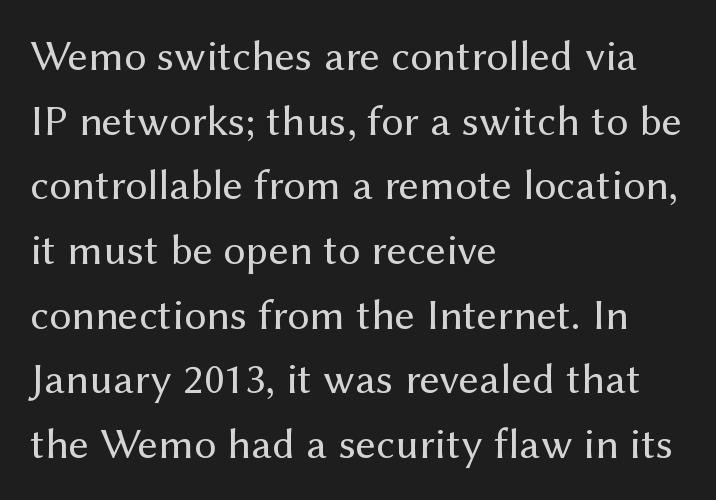
The image shows 44 px regular-weight sans-serif type, upright; set left-aligned, normal line spacing (1.47x), normal letter spacing, not underlined; medium stroke contrast and a medium x-height.
